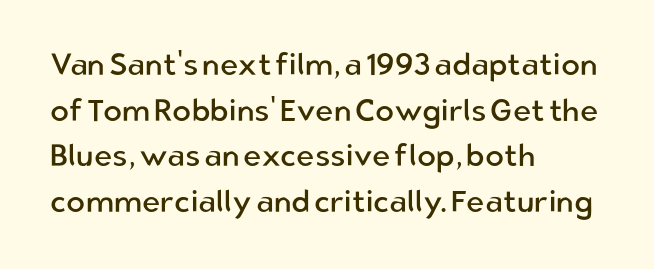
The image shows 31 px regular-weight sans-serif type, upright; set left-aligned, normal line spacing (1.47x), normal letter spacing, not underlined; low stroke contrast and a medium x-height.
